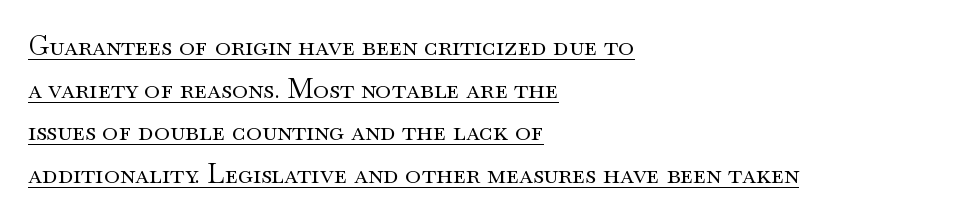
{"italic": "no", "bold": "no", "underline": "yes", "align": "left", "line_spacing": "normal", "line_spacing_ratio": 1.58, "letter_spacing": "normal", "letter_spacing_em": 0.0, "glyph_px": 27}
